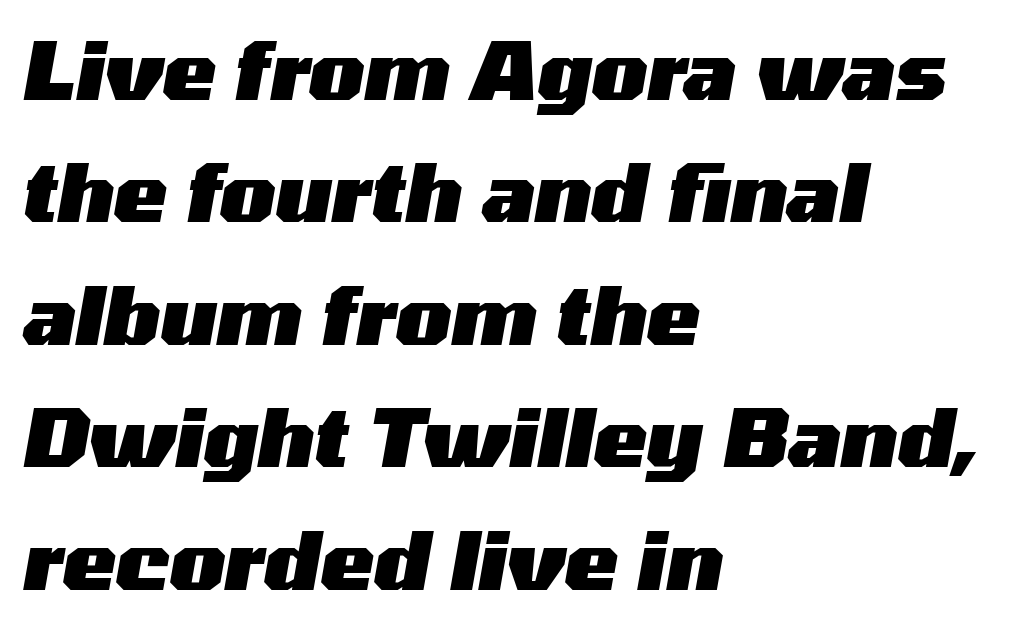
Q: Is the text bold? A: Yes.
Q: Is the text italic (slanted)? A: Yes, it leans right by about 10 degrees.
Q: Is the text underlined? A: No.
Q: How is the paragraph aligned? A: Left-aligned.
Q: Is the spacing between letters normal or unusually wide? A: Normal.
Q: Is the spacing between lines tight, normal or loose? A: Normal.
Q: Width (condensed, normal, or wide)? A: Wide.
Q: Stroke contrast? A: Medium.
Q: x-height? A: Medium.
Q: Monospaced? A: No.
